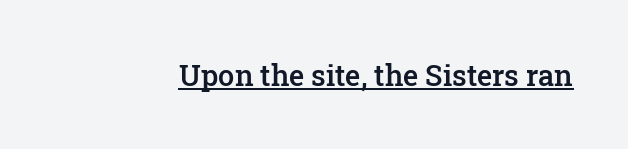
The image shows 29 px semibold serif type, upright; set normal letter spacing, underlined; low stroke contrast and a medium x-height.
